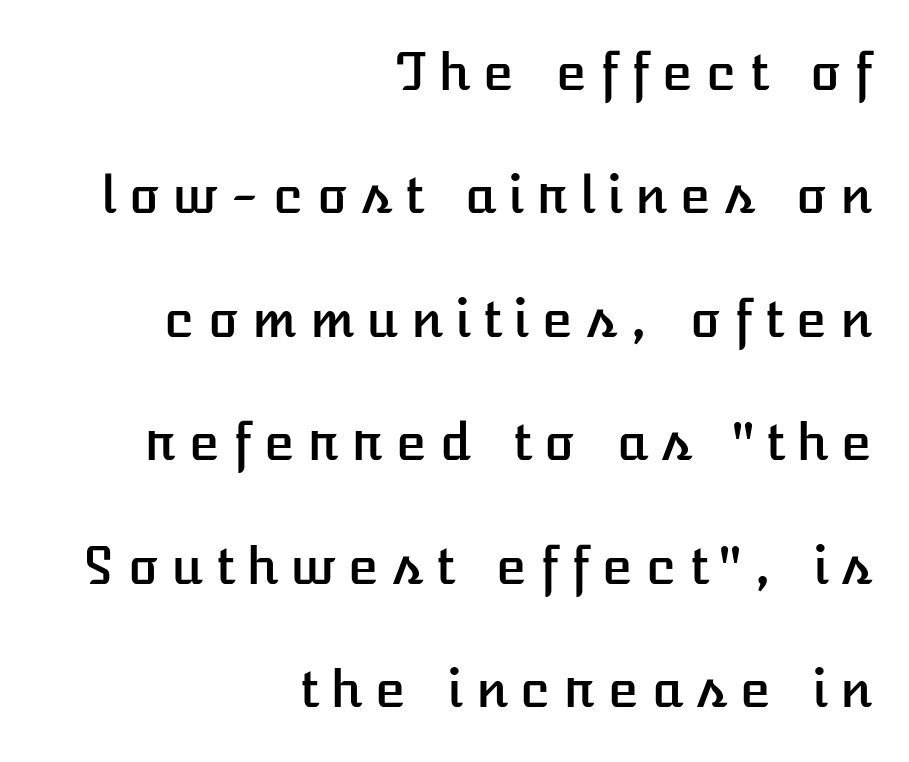
Q: Is the text italic (slanted)? A: No, it is upright.
Q: Is the text underlined? A: No.
Q: How is the paragraph aligned? A: Right-aligned.
Q: Is the spacing between letters normal or unusually wide? A: Unusually wide.
Q: Is the spacing between lines tight, normal or loose? A: Loose.
Q: Width (condensed, normal, or wide)? A: Normal.
Q: Stroke contrast? A: Low.
Q: x-height? A: Medium.
Q: Monospaced? A: No.
